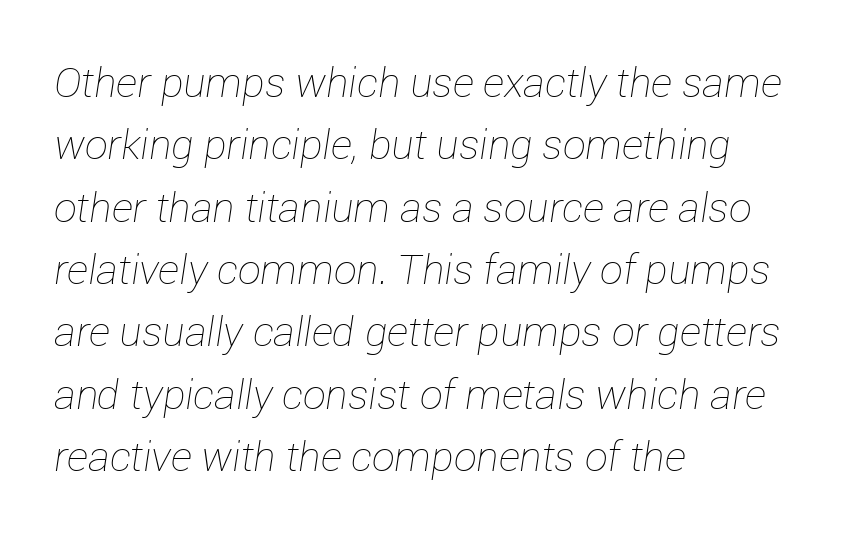
Q: Is the text bold? A: No.
Q: Is the text italic (slanted)? A: Yes, it leans right by about 12 degrees.
Q: Is the text underlined? A: No.
Q: How is the paragraph aligned? A: Left-aligned.
Q: Is the spacing between letters normal or unusually wide? A: Normal.
Q: Is the spacing between lines tight, normal or loose? A: Normal.
Q: Width (condensed, normal, or wide)? A: Normal.
Q: Stroke contrast? A: Low.
Q: x-height? A: Medium.
Q: Monospaced? A: No.
